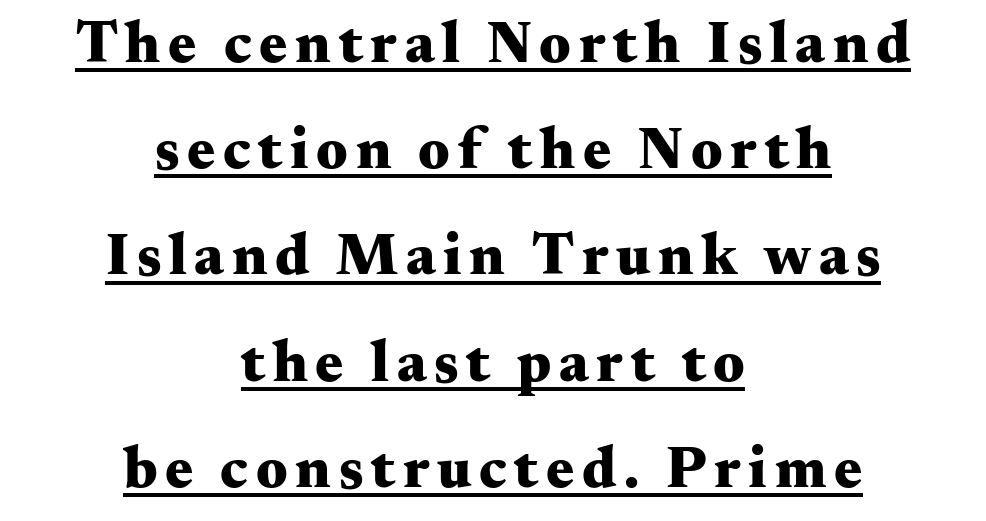
Q: Is the text bold? A: Yes.
Q: Is the text italic (slanted)? A: No, it is upright.
Q: Is the typeface a serif or a sans-serif typeface? A: Serif.
Q: Is the text underlined? A: Yes.
Q: How is the paragraph aligned? A: Centered.
Q: Width (condensed, normal, or wide)? A: Wide.
Q: Stroke contrast? A: Medium.
Q: x-height? A: Small.
Q: Monospaced? A: No.
